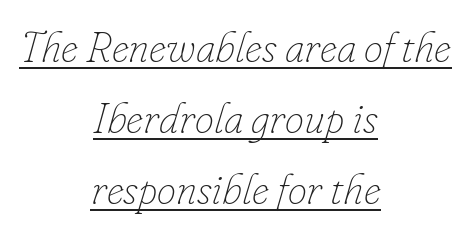
Q: Is the text bold? A: No.
Q: Is the text italic (slanted)? A: Yes, it leans right by about 16 degrees.
Q: Is the text underlined? A: Yes.
Q: How is the paragraph aligned? A: Centered.
Q: Is the spacing between letters normal or unusually wide? A: Normal.
Q: Is the spacing between lines tight, normal or loose? A: Normal.
Q: Width (condensed, normal, or wide)? A: Normal.
Q: Stroke contrast? A: Low.
Q: x-height? A: Small.
Q: Monospaced? A: No.
